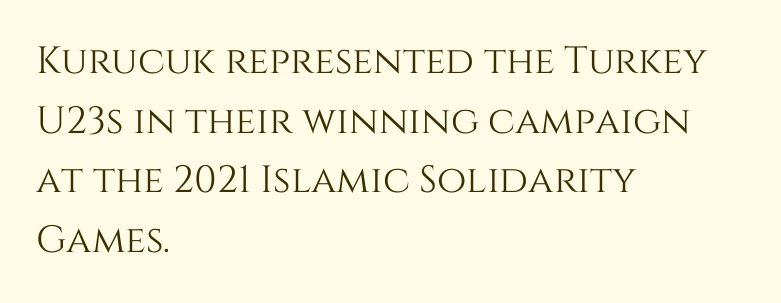
Q: Is the text italic (slanted)? A: No, it is upright.
Q: Is the text underlined? A: No.
Q: How is the paragraph aligned? A: Left-aligned.
Q: Is the spacing between letters normal or unusually wide? A: Normal.
Q: Is the spacing between lines tight, normal or loose? A: Normal.
Q: Width (condensed, normal, or wide)? A: Normal.
Q: Stroke contrast? A: Medium.
Q: x-height? A: Large.
Q: Monospaced? A: No.
